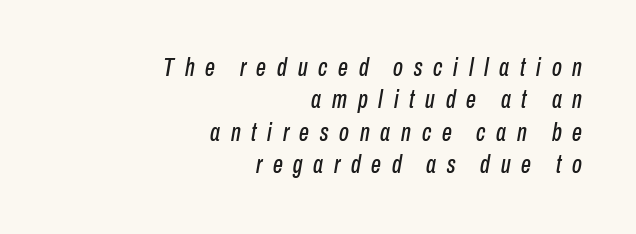
Q: Is the text italic (slanted)? A: Yes, it leans right by about 10 degrees.
Q: Is the text underlined? A: No.
Q: How is the paragraph aligned? A: Right-aligned.
Q: Is the spacing between letters normal or unusually wide? A: Unusually wide.
Q: Is the spacing between lines tight, normal or loose? A: Normal.
